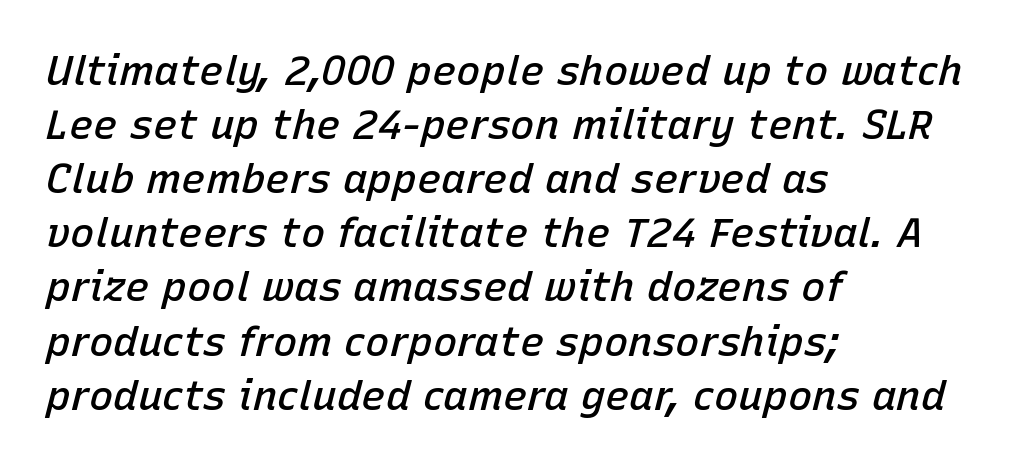
Compared with typical body copy, the letter spacing here is the same. If you drew a ruler down the left edge, every line would touch it. Any mark beneath the type? The region is blank. When letters slant like this, we call the style italic.
